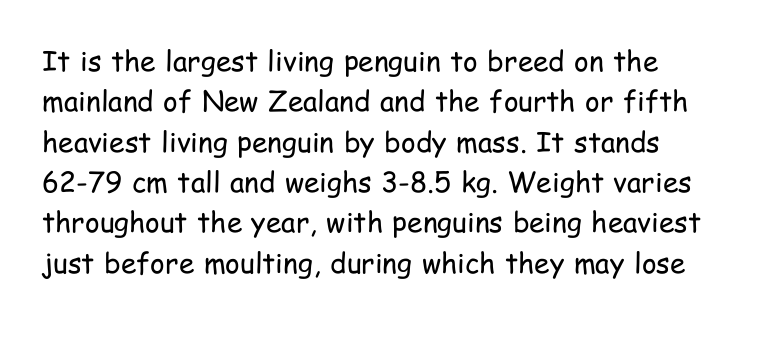
Q: Is the text bold? A: No.
Q: Is the text italic (slanted)? A: No, it is upright.
Q: Is the typeface a serif or a sans-serif typeface? A: Sans-serif.
Q: Is the text underlined? A: No.
Q: How is the paragraph aligned? A: Left-aligned.
Q: Is the spacing between letters normal or unusually wide? A: Normal.
Q: Is the spacing between lines tight, normal or loose? A: Normal.
Q: Width (condensed, normal, or wide)? A: Condensed.
Q: Stroke contrast? A: Low.
Q: x-height? A: Medium.
Q: Monospaced? A: No.
